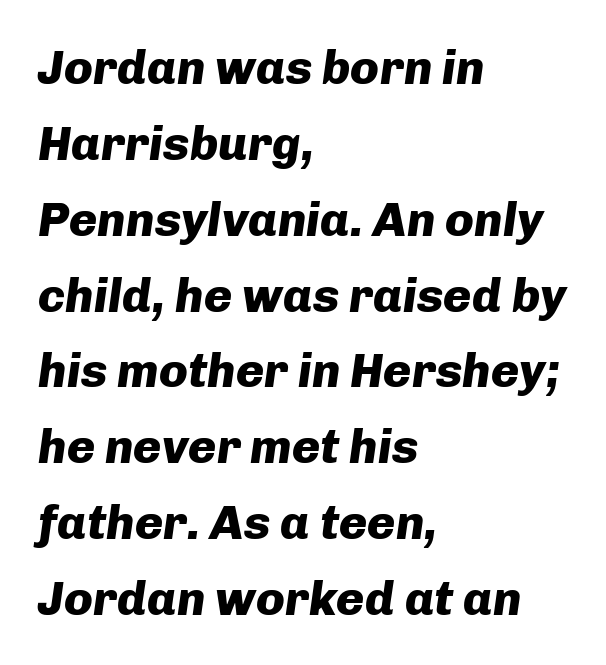
{"italic": "yes", "lean": "right", "slant_degrees": 8, "bold": "yes", "weight": "heavy", "width": "normal", "stroke_contrast": "low", "x_height": "medium", "monospaced": "no", "underline": "no", "align": "left", "line_spacing": "normal", "line_spacing_ratio": 1.58, "letter_spacing": "normal", "letter_spacing_em": 0.0, "glyph_px": 48}
